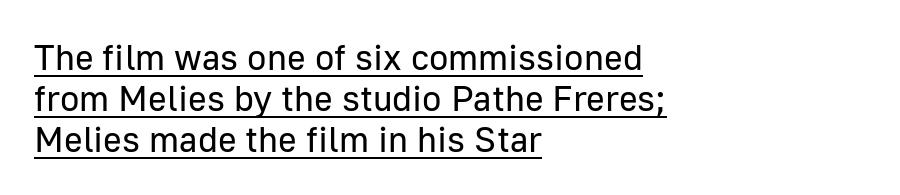
The passage shown is not bold in any degree. Each letter keeps its own natural width here, so spacing adapts to shape. Grotesque or geometric, the face here clearly has no serifs. Tall strokes in this sample are plumb rather than angled. The rendering keeps characters at their native spacing.
